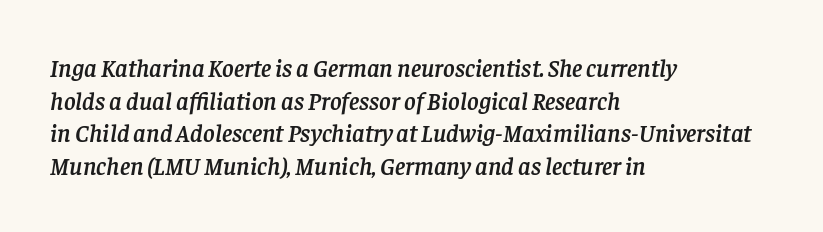
{"italic": "yes", "lean": "right", "slant_degrees": 8, "underline": "no", "align": "left", "line_spacing": "normal", "line_spacing_ratio": 1.31, "letter_spacing": "normal", "letter_spacing_em": 0.0, "glyph_px": 25}
